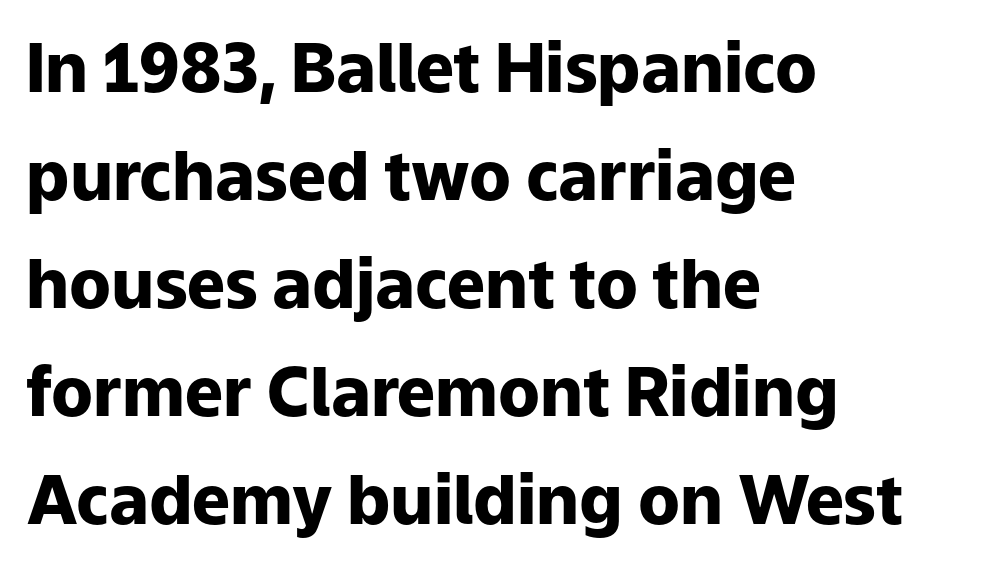
The image shows 68 px heavy sans-serif type, upright; set left-aligned, normal line spacing (1.59x), normal letter spacing, not underlined; low stroke contrast and a medium x-height.
